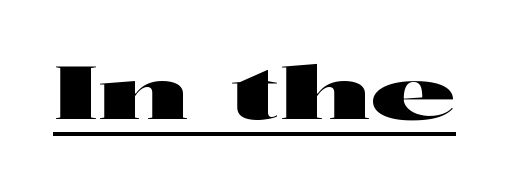
The image shows 73 px wide sans-serif type, upright; set normal letter spacing, underlined; high stroke contrast and a medium x-height.
